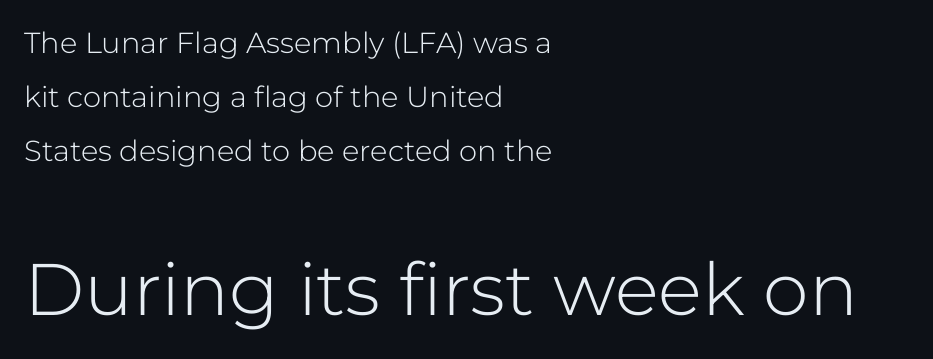
Horizontally, the lines are justified to the leading edge only. Small over large — that's the arrangement of the two blocks here. The font is comparable to plain body text, perhaps lighter. Check under the words: just untouched page. These lines are rendered in a variable-pitch font. Look at the tracking — it's just the regular setting, nothing added.
